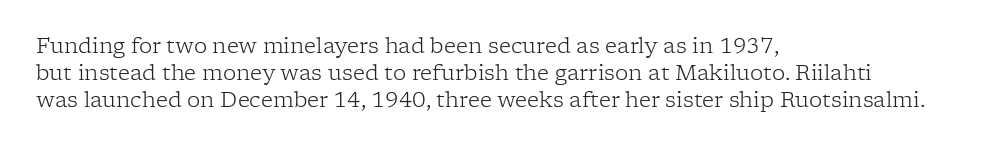
{"italic": "no", "bold": "no", "underline": "no", "align": "left", "line_spacing": "normal", "line_spacing_ratio": 1.29, "letter_spacing": "normal", "letter_spacing_em": 0.0, "glyph_px": 21}
